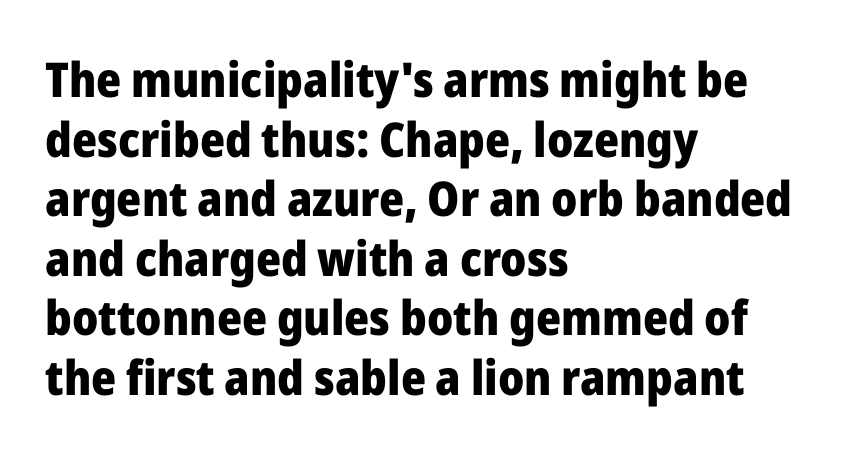
Q: Is the text bold? A: Yes.
Q: Is the text italic (slanted)? A: No, it is upright.
Q: Is the typeface a serif or a sans-serif typeface? A: Sans-serif.
Q: Is the text underlined? A: No.
Q: How is the paragraph aligned? A: Left-aligned.
Q: Is the spacing between letters normal or unusually wide? A: Normal.
Q: Width (condensed, normal, or wide)? A: Normal.
Q: Stroke contrast? A: Low.
Q: x-height? A: Medium.
Q: Monospaced? A: No.
